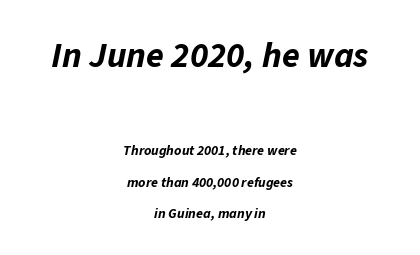
Q: Is the text bold? A: Yes.
Q: Is the text italic (slanted)? A: Yes, it leans right by about 11 degrees.
Q: Is the text underlined? A: No.
Q: How is the paragraph aligned? A: Centered.
Q: Is the spacing between letters normal or unusually wide? A: Normal.
Q: Is the spacing between lines tight, normal or loose? A: Loose.
Q: Which block of text is set in a larger size, the first (top) or the second (bottom)? A: The first (top) one.
Q: Width (condensed, normal, or wide)? A: Normal.
Q: Stroke contrast? A: Low.
Q: x-height? A: Medium.
Q: Monospaced? A: No.
